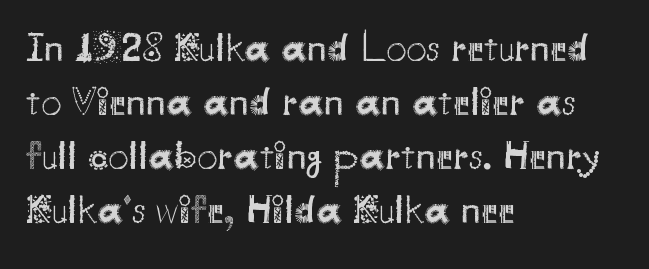
Q: Is the text bold? A: No.
Q: Is the text italic (slanted)? A: No, it is upright.
Q: Is the typeface a serif or a sans-serif typeface? A: Sans-serif.
Q: Is the text underlined? A: No.
Q: How is the paragraph aligned? A: Left-aligned.
Q: Is the spacing between letters normal or unusually wide? A: Normal.
Q: Is the spacing between lines tight, normal or loose? A: Normal.
Q: Width (condensed, normal, or wide)? A: Normal.
Q: Stroke contrast? A: Medium.
Q: x-height? A: Small.
Q: Monospaced? A: No.
